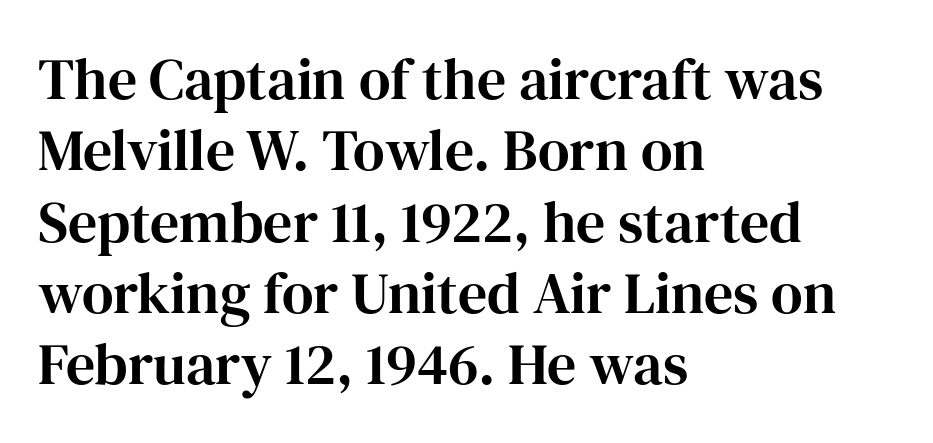
Q: Is the text italic (slanted)? A: No, it is upright.
Q: Is the typeface a serif or a sans-serif typeface? A: Serif.
Q: Is the text underlined? A: No.
Q: How is the paragraph aligned? A: Left-aligned.
Q: Is the spacing between letters normal or unusually wide? A: Normal.
Q: Width (condensed, normal, or wide)? A: Normal.
Q: Stroke contrast? A: High.
Q: x-height? A: Medium.
Q: Monospaced? A: No.
